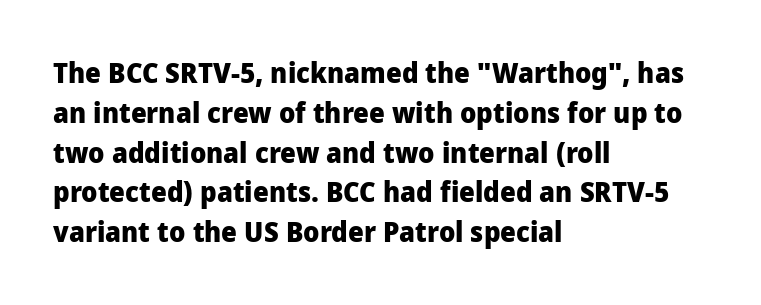
{"serif": "no", "italic": "no", "bold": "yes", "weight": "heavy", "width": "normal", "stroke_contrast": "low", "x_height": "medium", "monospaced": "no", "underline": "no", "align": "left", "line_spacing": "normal", "line_spacing_ratio": 1.42, "letter_spacing": "normal", "letter_spacing_em": 0.0, "glyph_px": 28}
